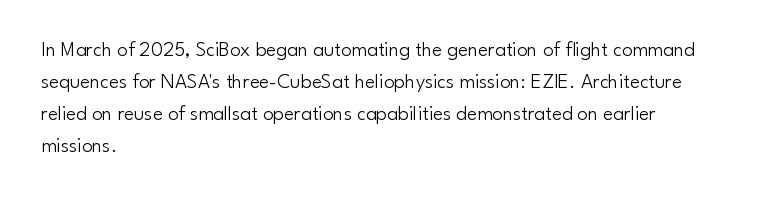
Is the block centered? No — it sits flush against the left margin. Honestly, the row spacing looks completely unremarkable. Check under the words: just untouched page. Ascenders rise straight up at ninety degrees. Nobody touched the tracking dial on this one.
